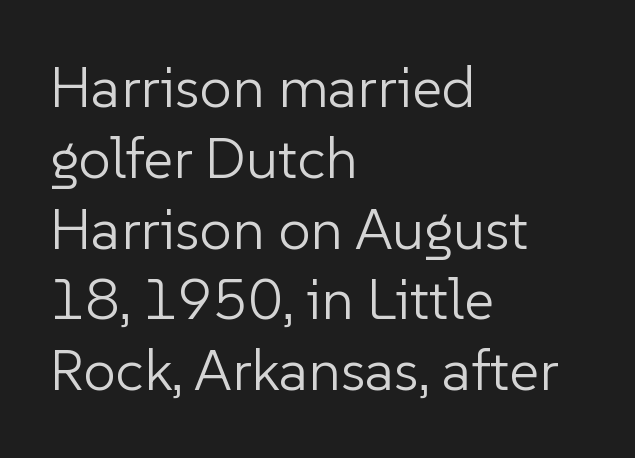
This rendering employs a face without finishing strokes, i.e., a sans-serif. Only glyphs here, with clear space below each row. Reading down the block, your eye returns to a fixed left position each line. Here the glyphs are tracked normally, forming tight word shapes. Nothing heavy about these letters — not bold at all.
